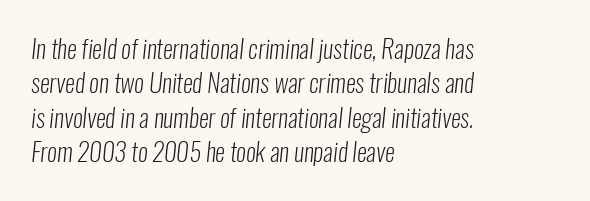
The paragraph shown leans on its left margin. The baseline area is clear. Stroke thickness stays within the range of a standard reading face or lighter. Summary of vertical rhythm: regular, with standard interline spacing. The horizontal fit of the characters is conventional and even.
